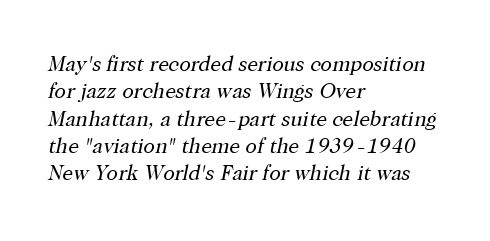
{"italic": "yes", "lean": "right", "slant_degrees": 12, "bold": "no", "underline": "no", "align": "left", "line_spacing": "normal", "line_spacing_ratio": 1.3, "letter_spacing": "normal", "letter_spacing_em": 0.0, "glyph_px": 21}
